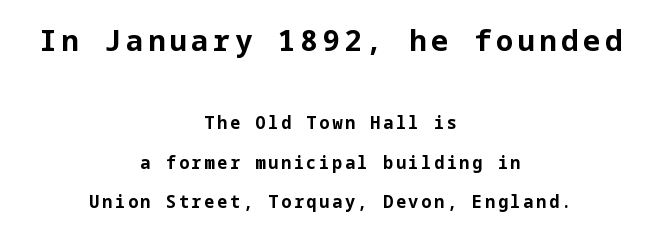
Q: Is the text bold? A: Yes.
Q: Is the text italic (slanted)? A: No, it is upright.
Q: Is the typeface a serif or a sans-serif typeface? A: Sans-serif.
Q: Is the text underlined? A: No.
Q: How is the paragraph aligned? A: Centered.
Q: Is the spacing between lines tight, normal or loose? A: Loose.
Q: Which block of text is set in a larger size, the first (top) or the second (bottom)? A: The first (top) one.
Q: Width (condensed, normal, or wide)? A: Normal.
Q: Stroke contrast? A: Low.
Q: x-height? A: Medium.
